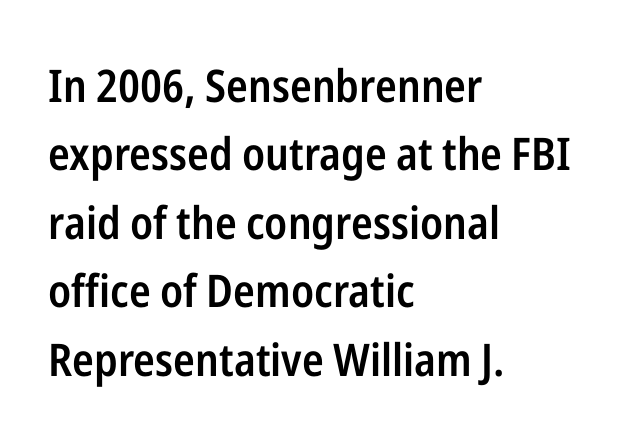
The image shows 45 px semibold, condensed sans-serif type, upright; set left-aligned, normal line spacing (1.52x), normal letter spacing, not underlined; low stroke contrast and a medium x-height.
